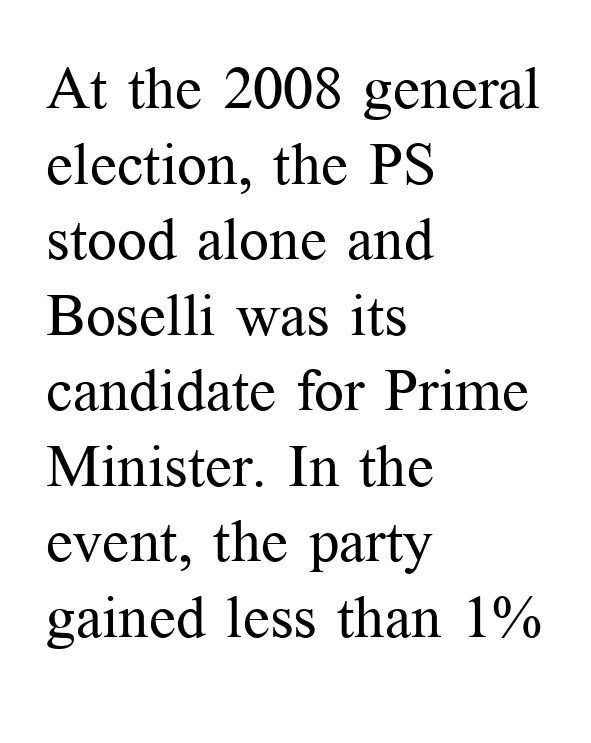
{"serif": "yes", "italic": "no", "bold": "no", "weight": "regular", "width": "normal", "stroke_contrast": "medium", "x_height": "medium", "monospaced": "no", "underline": "no", "align": "left", "line_spacing": "normal", "line_spacing_ratio": 1.28, "letter_spacing": "normal", "letter_spacing_em": 0.0, "glyph_px": 59}
